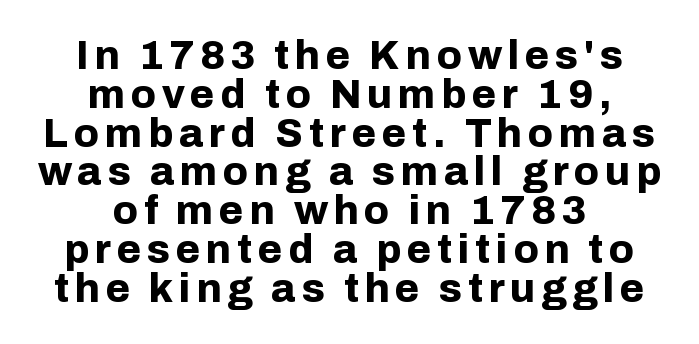
{"serif": "no", "italic": "no", "bold": "yes", "weight": "bold", "width": "normal", "stroke_contrast": "low", "x_height": "medium", "monospaced": "no", "underline": "no", "align": "center", "line_spacing": "tight", "line_spacing_ratio": 0.97, "glyph_px": 40}
